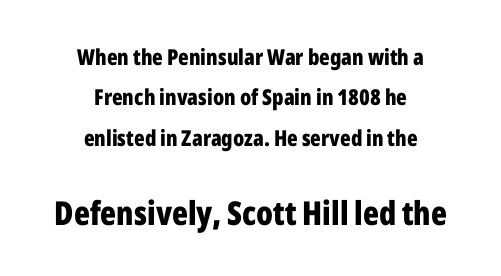
Rule under the text: the space is simply empty. Between one letter and the next there's only the usual sliver of space. Of the two passages, the one underneath uses the larger point size. Nope, not italic — everything's standing straight. The passage shown is typed in a proportional face where columns would drift.
